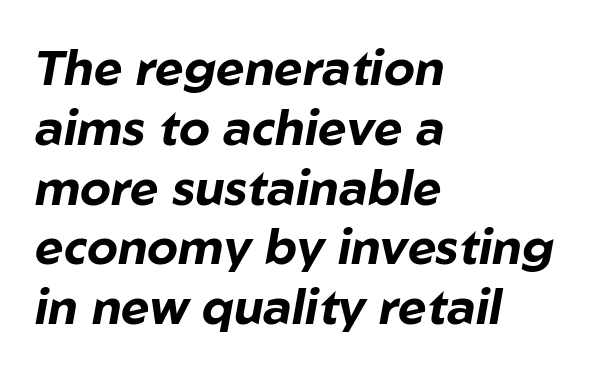
Q: Is the text bold? A: Yes.
Q: Is the text italic (slanted)? A: Yes, it leans right by about 10 degrees.
Q: Is the text underlined? A: No.
Q: How is the paragraph aligned? A: Left-aligned.
Q: Is the spacing between letters normal or unusually wide? A: Normal.
Q: Width (condensed, normal, or wide)? A: Normal.
Q: Stroke contrast? A: Low.
Q: x-height? A: Medium.
Q: Monospaced? A: No.
